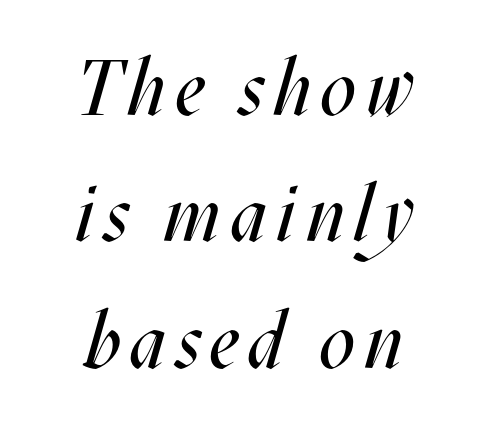
The image shows 78 px regular-weight, condensed type, italic (leaning right); set centered, normal line spacing (1.62x), not underlined; medium stroke contrast and a large x-height.
